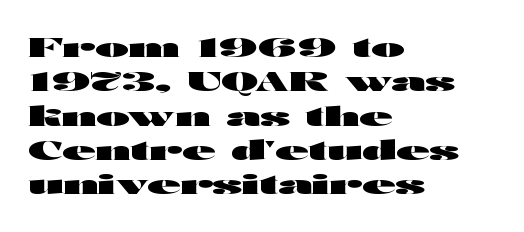
The image shows 27 px bold type, upright; set left-aligned, normal line spacing (1.27x), normal letter spacing, not underlined.
